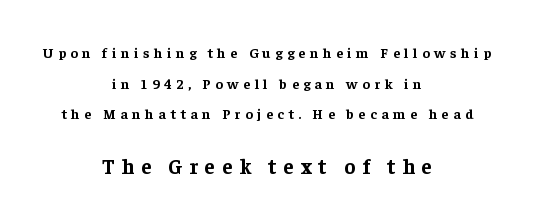
The image shows 21 px bold type, upright; set centered, loose line spacing (2.19x), unusually wide letter spacing (+0.33 em), not underlined; the second (bottom) block is 1.5x larger.
